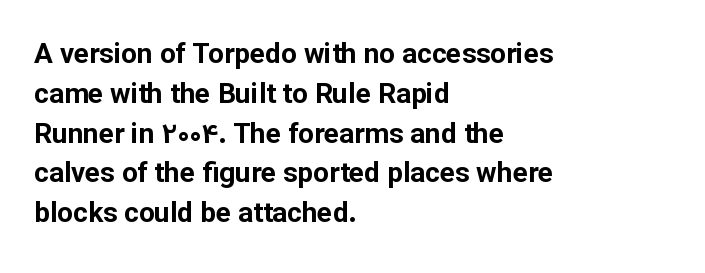
The image shows 28 px bold sans-serif type, upright; set left-aligned, normal line spacing (1.42x), normal letter spacing, not underlined; low stroke contrast and a medium x-height.
